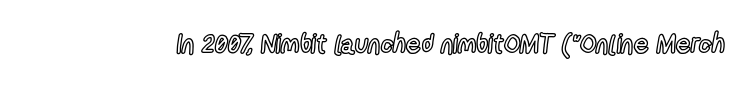
The image shows 26 px text type; set normal letter spacing, not underlined.
